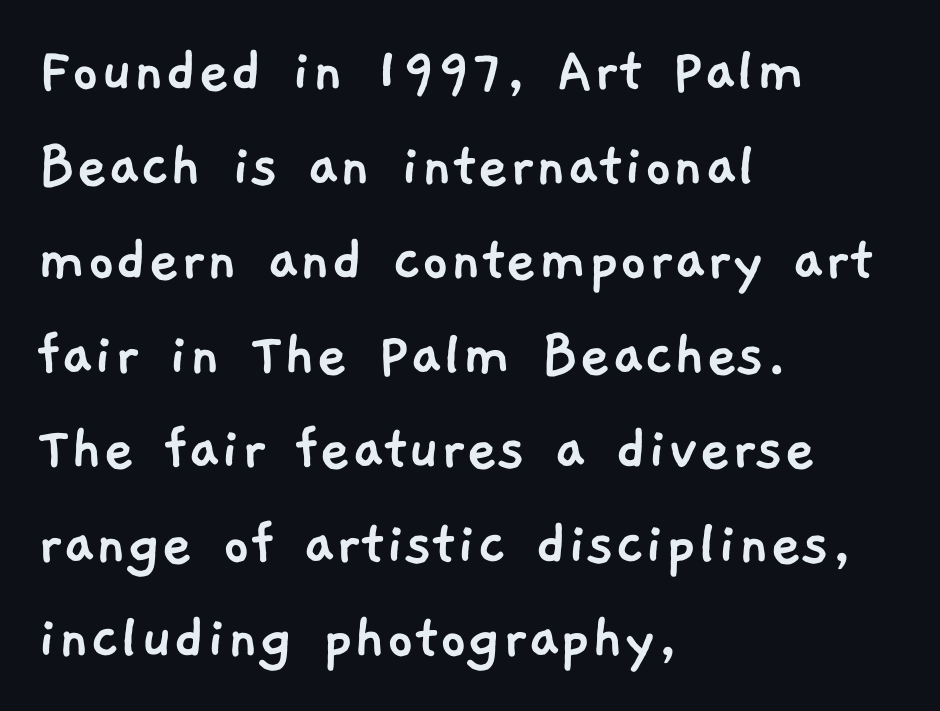
Q: Is the typeface a serif or a sans-serif typeface? A: Sans-serif.
Q: Is the text underlined? A: No.
Q: How is the paragraph aligned? A: Left-aligned.
Q: Is the spacing between letters normal or unusually wide? A: Normal.
Q: Is the spacing between lines tight, normal or loose? A: Normal.
Q: Width (condensed, normal, or wide)? A: Normal.
Q: Stroke contrast? A: Low.
Q: x-height? A: Medium.
Q: Monospaced? A: No.
